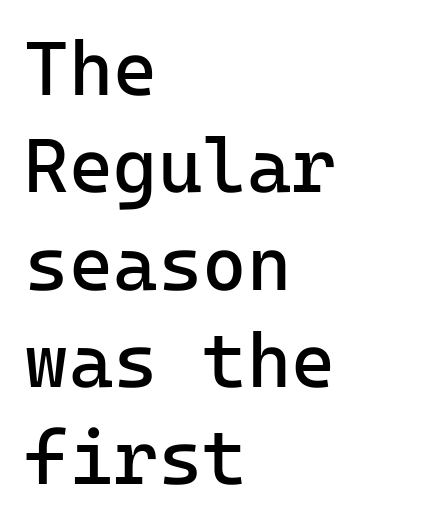
Q: Is the text bold? A: No.
Q: Is the text italic (slanted)? A: No, it is upright.
Q: Is the typeface a serif or a sans-serif typeface? A: Sans-serif.
Q: Is the text underlined? A: No.
Q: How is the paragraph aligned? A: Left-aligned.
Q: Is the spacing between letters normal or unusually wide? A: Normal.
Q: Is the spacing between lines tight, normal or loose? A: Normal.
Q: Width (condensed, normal, or wide)? A: Normal.
Q: Stroke contrast? A: Low.
Q: x-height? A: Medium.
